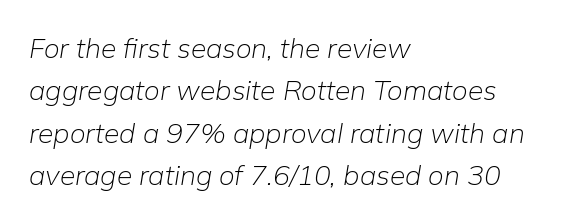
{"italic": "yes", "lean": "right", "slant_degrees": 9, "bold": "no", "weight": "light", "width": "normal", "stroke_contrast": "low", "x_height": "medium", "monospaced": "no", "underline": "no", "align": "left", "line_spacing": "normal", "line_spacing_ratio": 1.51, "letter_spacing": "normal", "letter_spacing_em": 0.0, "glyph_px": 28}
